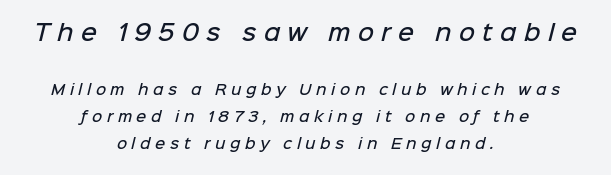
Tracking value appears strongly positive — letters spread wide. The rag falls on both sides of this text block equally. Size contrast runs from large at the top to small at the bottom. The words here are not underlined. Does the weight exceed regular? Yes, but only to semibold. Line spacing here is loose.
